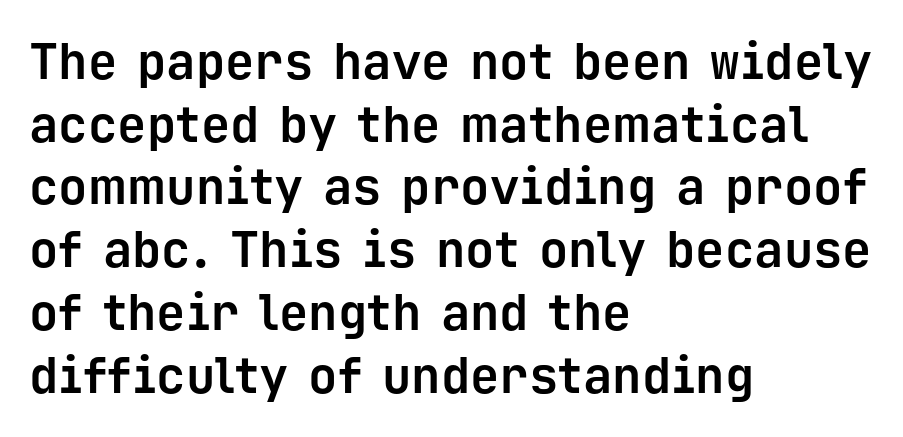
Q: Is the text bold? A: Yes.
Q: Is the text italic (slanted)? A: No, it is upright.
Q: Is the typeface a serif or a sans-serif typeface? A: Sans-serif.
Q: Is the text underlined? A: No.
Q: How is the paragraph aligned? A: Left-aligned.
Q: Is the spacing between letters normal or unusually wide? A: Normal.
Q: Is the spacing between lines tight, normal or loose? A: Normal.
Q: Width (condensed, normal, or wide)? A: Normal.
Q: Stroke contrast? A: Low.
Q: x-height? A: Medium.
Q: Monospaced? A: Yes.
